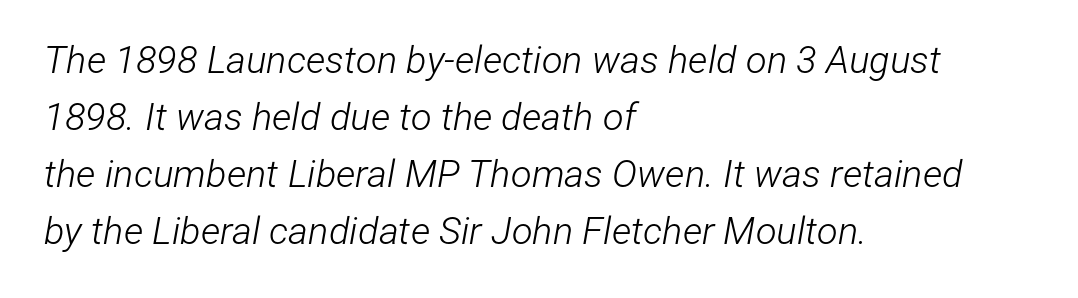
{"italic": "yes", "lean": "right", "slant_degrees": 12, "bold": "no", "weight": "light", "width": "condensed", "stroke_contrast": "low", "x_height": "medium", "monospaced": "no", "underline": "no", "align": "left", "line_spacing": "normal", "line_spacing_ratio": 1.5, "letter_spacing": "normal", "letter_spacing_em": 0.0, "glyph_px": 38}
